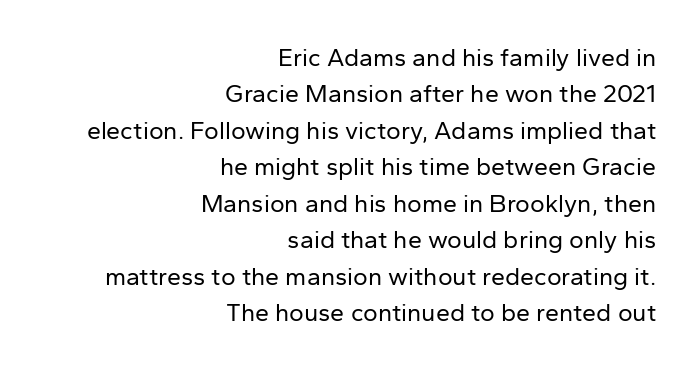
Q: Is the text bold? A: No.
Q: Is the text italic (slanted)? A: No, it is upright.
Q: Is the text underlined? A: No.
Q: How is the paragraph aligned? A: Right-aligned.
Q: Is the spacing between letters normal or unusually wide? A: Normal.
Q: Is the spacing between lines tight, normal or loose? A: Normal.
